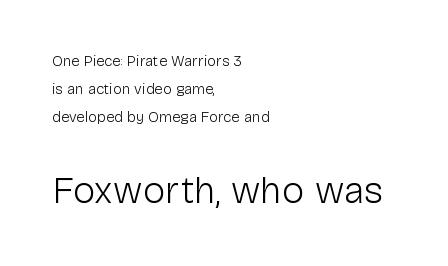
Are there feet on the stems? There aren't — it's a sans. These lines are set flush left with a ragged right edge. The baseline area is clear. Small over large — that's the arrangement of the two blocks here. Here the designer chose a conventional face with non-uniform glyph widths. Weight class: somewhere from thin through regular.
